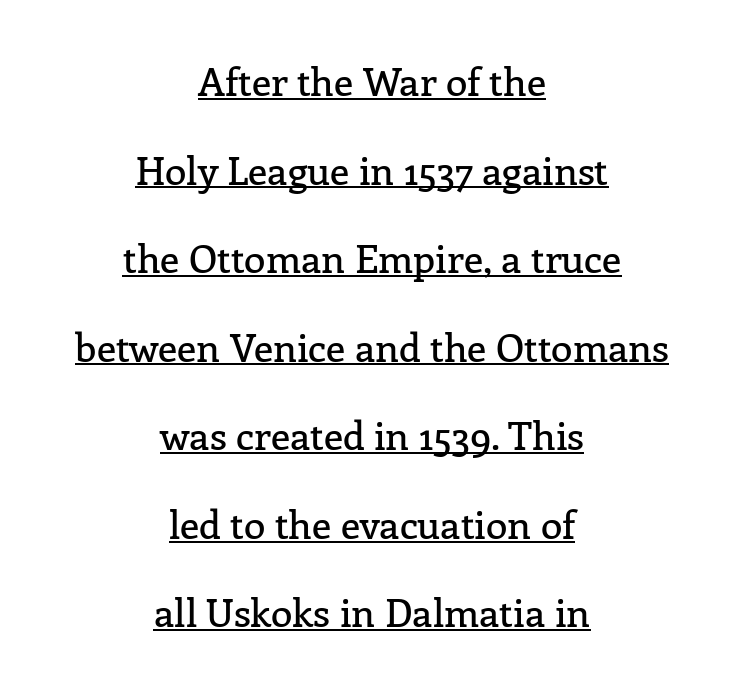
Summary of vertical rhythm: relaxed, with wide interline spacing. Font category for this specimen: serif. These lines are rendered in a variable-pitch font. The letterforms sit shoulder to shoulder at normal distance. Emphasis is given by a line drawn under the lettering. The paragraph has two soft edges and a firm central axis.
